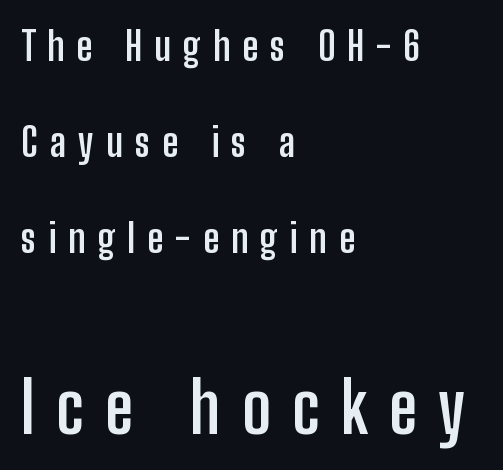
Q: Is the text bold? A: Yes.
Q: Is the text italic (slanted)? A: No, it is upright.
Q: Is the typeface a serif or a sans-serif typeface? A: Sans-serif.
Q: Is the text underlined? A: No.
Q: How is the paragraph aligned? A: Left-aligned.
Q: Is the spacing between letters normal or unusually wide? A: Unusually wide.
Q: Is the spacing between lines tight, normal or loose? A: Loose.
Q: Which block of text is set in a larger size, the first (top) or the second (bottom)? A: The second (bottom) one.
Q: Width (condensed, normal, or wide)? A: Condensed.
Q: Stroke contrast? A: Low.
Q: x-height? A: Medium.
Q: Monospaced? A: No.
